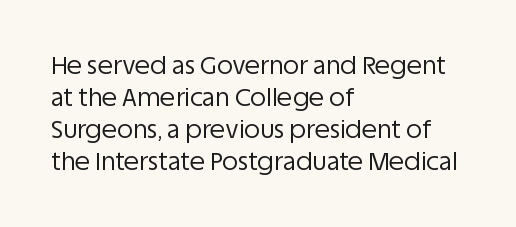
Glance below the letters and you will spot only blank space. The weight tops out at a normal text grade. Teacher's note: observe the even left margin — that is flush-left alignment. Interline gaps are of average width in this sample. In terms of posture, this sample is upright.
